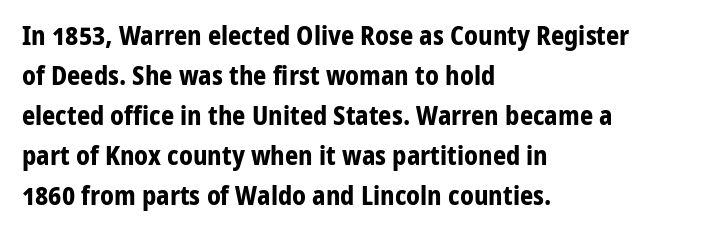
The image shows 26 px bold type, upright; set left-aligned, normal line spacing (1.54x), normal letter spacing, not underlined.
